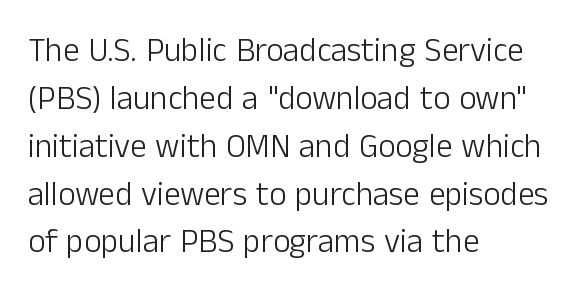
{"serif": "no", "italic": "no", "bold": "no", "weight": "light", "width": "normal", "stroke_contrast": "low", "x_height": "medium", "monospaced": "no", "underline": "no", "align": "left", "line_spacing": "normal", "line_spacing_ratio": 1.45, "letter_spacing": "normal", "letter_spacing_em": 0.0, "glyph_px": 33}
